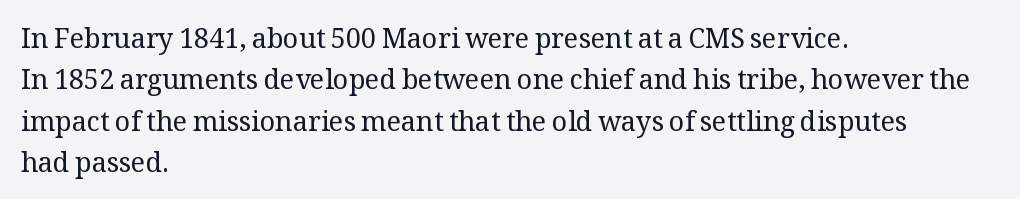
In terms of leading, this rendering sits right in the middle. The lettering stays uniformly vertical, giving the passage a roman look. Decoration check: the copy has no underline. The passage shown is not bold in any degree. How are the letters spaced? Ordinarily, with no added tracking.
